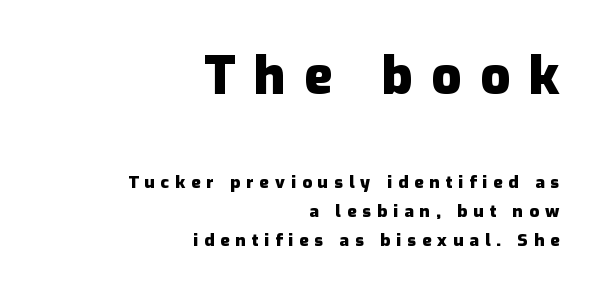
{"serif": "no", "italic": "no", "bold": "yes", "weight": "heavy", "width": "normal", "stroke_contrast": "low", "x_height": "medium", "monospaced": "no", "underline": "no", "align": "right", "line_spacing": "normal", "line_spacing_ratio": 1.69, "letter_spacing": "wide", "letter_spacing_em": 0.36, "larger_block": "first", "size_ratio": 3.06, "glyph_px": 52}
